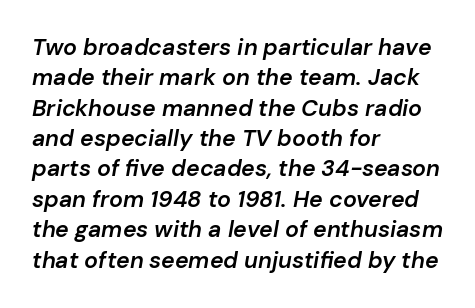
{"italic": "yes", "lean": "right", "slant_degrees": 10, "bold": "semi", "underline": "no", "align": "left", "line_spacing": "normal", "line_spacing_ratio": 1.32, "letter_spacing": "normal", "letter_spacing_em": 0.0, "glyph_px": 23}
